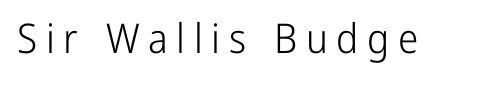
{"serif": "no", "italic": "no", "bold": "no", "weight": "light", "width": "condensed", "stroke_contrast": "low", "x_height": "medium", "monospaced": "no", "underline": "no", "letter_spacing": "wide", "letter_spacing_em": 0.21, "glyph_px": 41}
